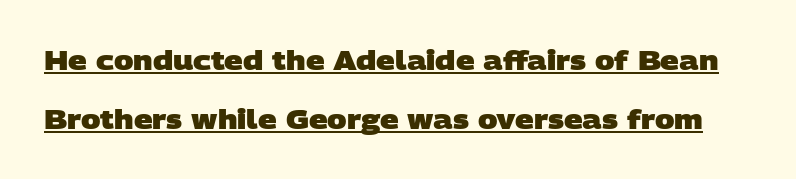
{"bold": "yes", "underline": "yes", "line_spacing": "loose", "line_spacing_ratio": 2.26, "letter_spacing": "normal", "letter_spacing_em": 0.0, "glyph_px": 26}
